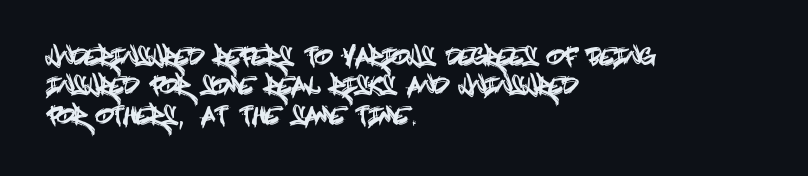
Q: Is the text italic (slanted)? A: Yes.
Q: Is the text underlined? A: No.
Q: How is the paragraph aligned? A: Left-aligned.
Q: Is the spacing between letters normal or unusually wide? A: Normal.
Q: Is the spacing between lines tight, normal or loose? A: Normal.
